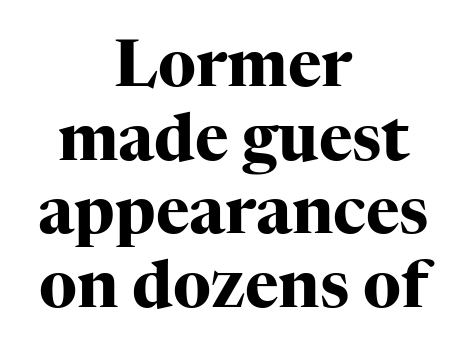
The image shows 64 px heavy serif type, upright; set centered, tight line spacing (1.15x), normal letter spacing, not underlined; high stroke contrast and a medium x-height.
